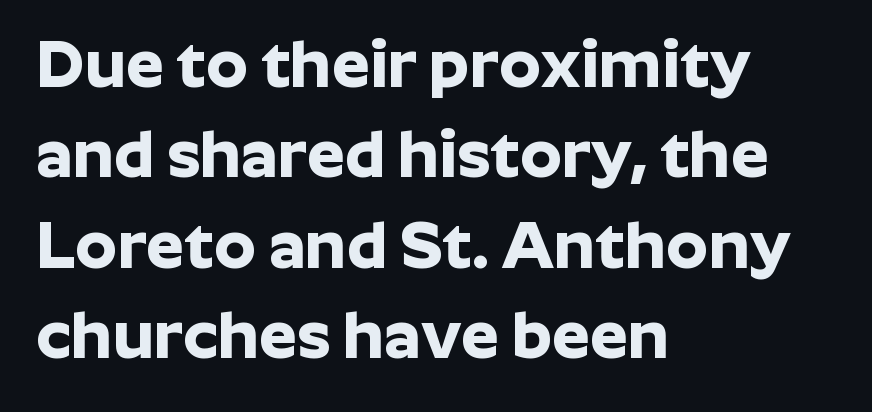
The image shows 67 px bold sans-serif type, upright; set left-aligned, normal line spacing (1.35x), normal letter spacing, not underlined; low stroke contrast and a medium x-height.
